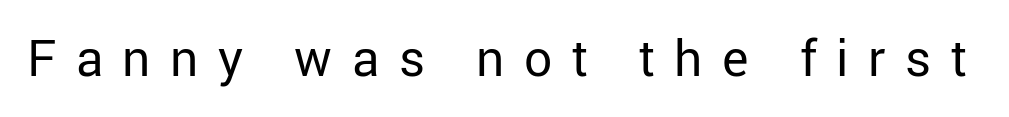
Underline: absent. The letters carry no serifs — their stems end cleanly without finishing strokes. The rendering inserts visible extra space after every character. The specimen reads as upright at a glance.
